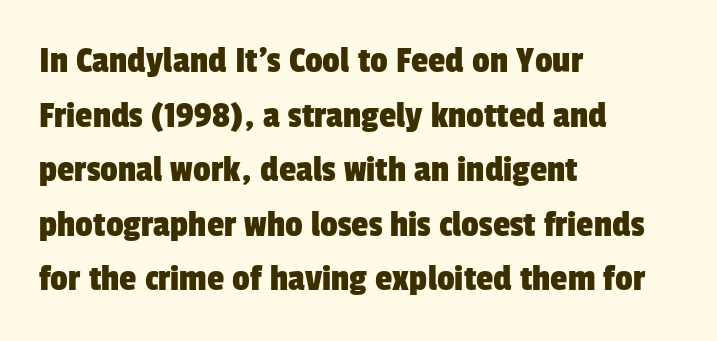
The image shows 39 px condensed sans-serif type; set left-aligned, normal line spacing (1.4x), normal letter spacing, not underlined; low stroke contrast and a medium x-height.
